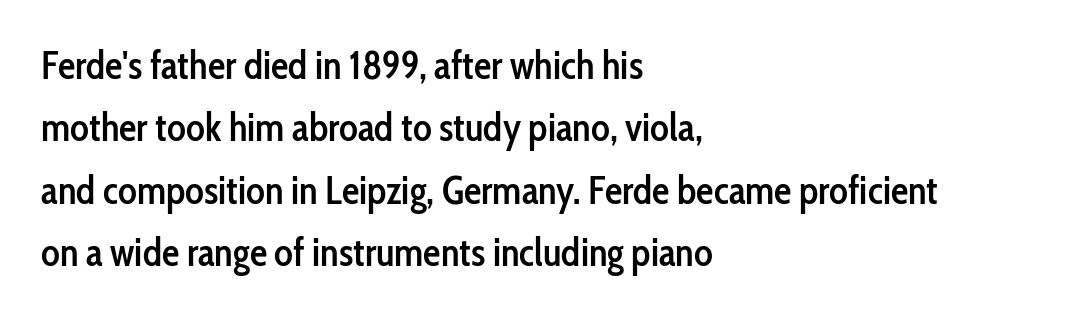
Italic? Not at all — the glyphs are vertical. You could call the tracking neutral — neither tight nor loose. The strokes are fattened partway — semibold, not bold. The text was rendered using a sans face with plain stroke endings.
